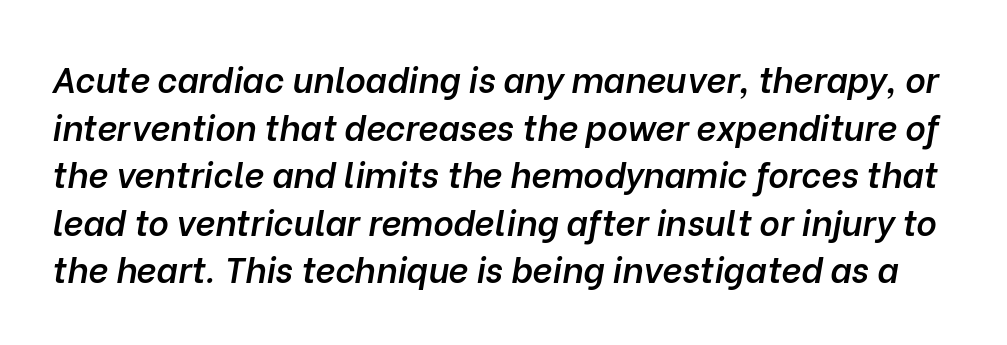
The image shows 35 px semibold type, italic (leaning right); set normal line spacing (1.36x), normal letter spacing, not underlined; low stroke contrast and a medium x-height.
